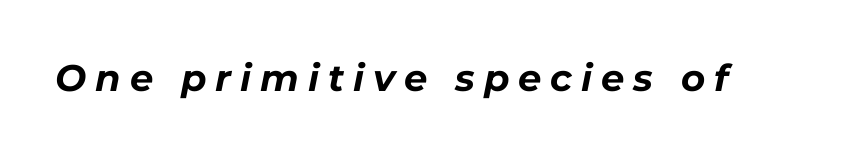
Looking at the ascenders, they clearly lean. On the weight axis this lands at bold, roughly 700. Looks like regular typesetting: each glyph gets only the width it needs. Compared with typical body copy, the letter spacing here is much looser.
